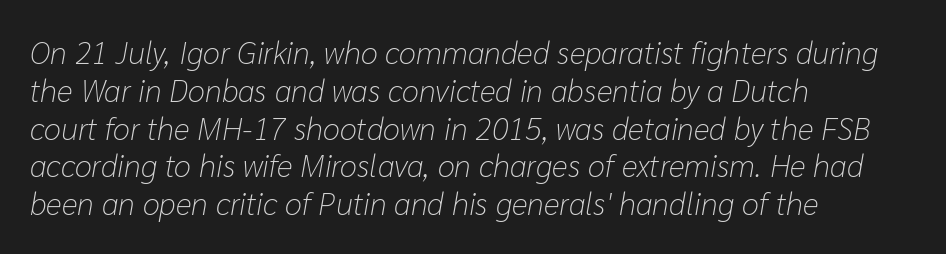
The image shows 31 px light type, italic (leaning right); set left-aligned, line spacing 1.22x, normal letter spacing, not underlined; low stroke contrast and a medium x-height.
